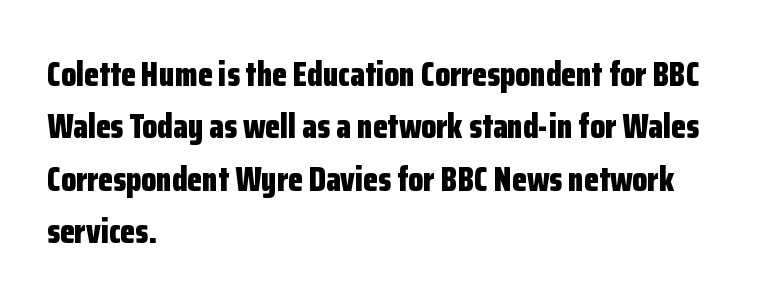
Its strokes are broad and dark, the hallmark of bold type. Leftover space on each line is placed entirely after the last word. Note the varied advance widths — an 'i' is clearly narrower than an 'm'. The gaps between neighbouring characters are ordinary and unremarkable.
